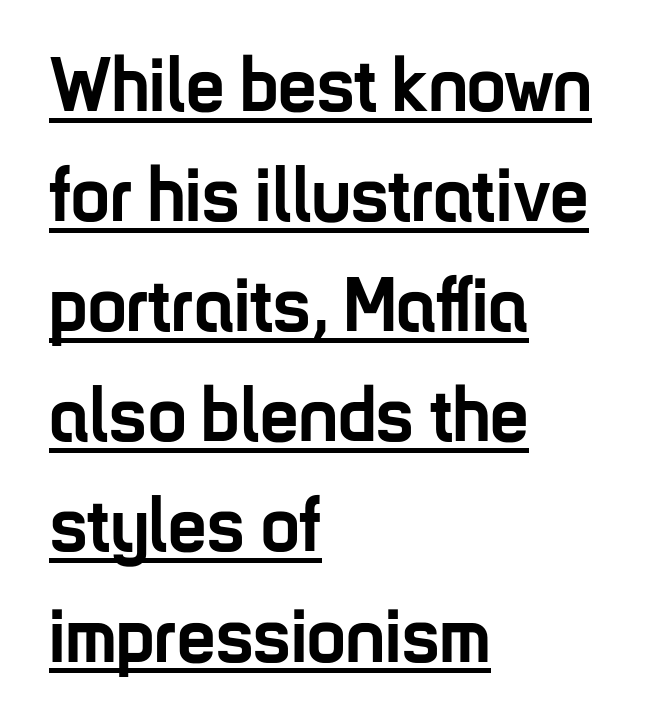
The line-height multiplier appears to be the usual default. Caption: multi-line text, flush left, ragged right. A sans-serif font was chosen for this passage. Beneath each row of characters lies a ruled line. Short note: letters normally spaced.
